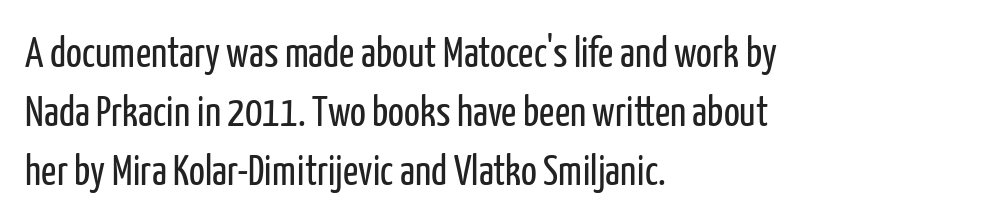
Q: Is the text bold? A: No.
Q: Is the text italic (slanted)? A: No, it is upright.
Q: Is the typeface a serif or a sans-serif typeface? A: Sans-serif.
Q: Is the text underlined? A: No.
Q: How is the paragraph aligned? A: Left-aligned.
Q: Is the spacing between letters normal or unusually wide? A: Normal.
Q: Is the spacing between lines tight, normal or loose? A: Normal.
Q: Width (condensed, normal, or wide)? A: Condensed.
Q: Stroke contrast? A: Low.
Q: x-height? A: Medium.
Q: Monospaced? A: No.
